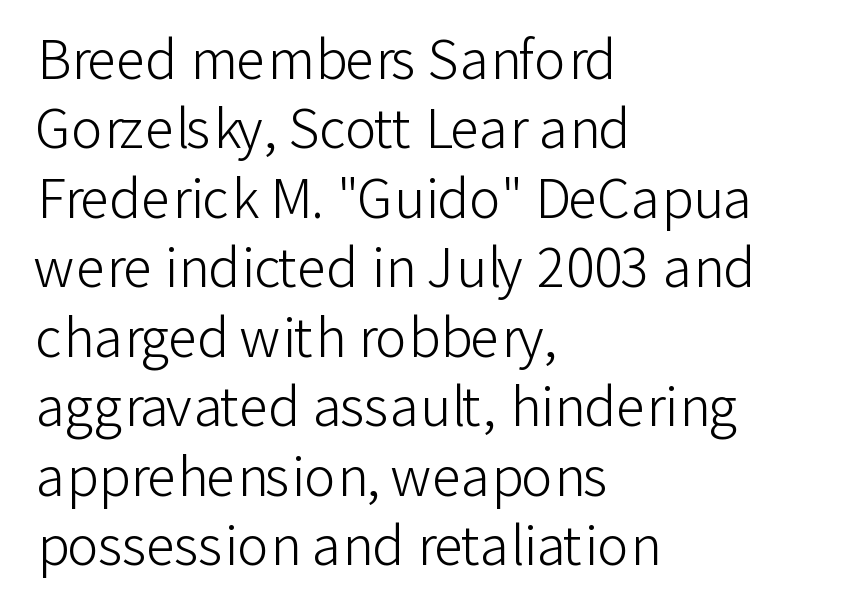
The passage shown stacks its lines at a standard gap. In CSS terms this would be text-align: left. Glance below the letters and you will spot only blank space. I'd call this a sans setting — the letters go barefoot. Letters have the restrained weight of plain body copy at most. Tall strokes in this sample are plumb rather than angled.
